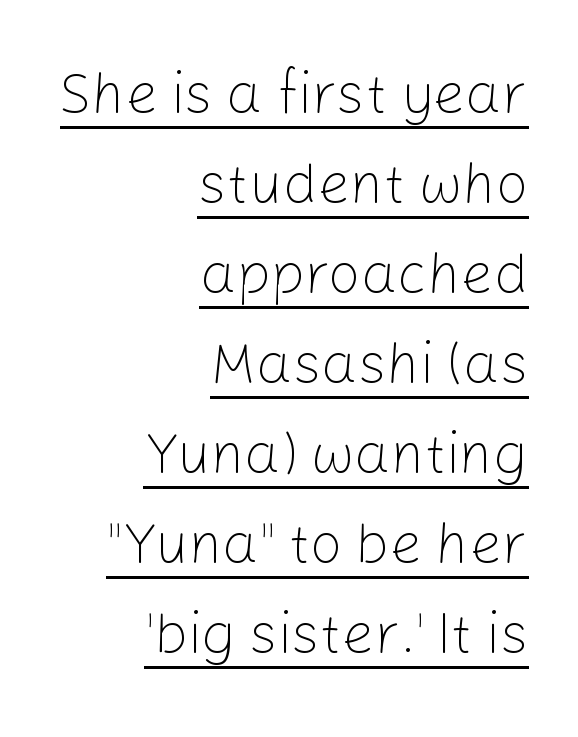
{"serif": "no", "italic": "no", "bold": "no", "weight": "light", "width": "normal", "stroke_contrast": "low", "x_height": "medium", "monospaced": "no", "underline": "yes", "align": "right", "line_spacing": "normal", "line_spacing_ratio": 1.58, "letter_spacing": "normal", "letter_spacing_em": 0.0, "glyph_px": 57}
